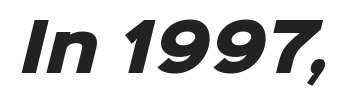
{"serif": "no", "bold": "yes", "weight": "heavy", "width": "normal", "stroke_contrast": "low", "x_height": "medium", "monospaced": "no", "underline": "no", "letter_spacing": "normal", "letter_spacing_em": 0.0, "glyph_px": 65}
